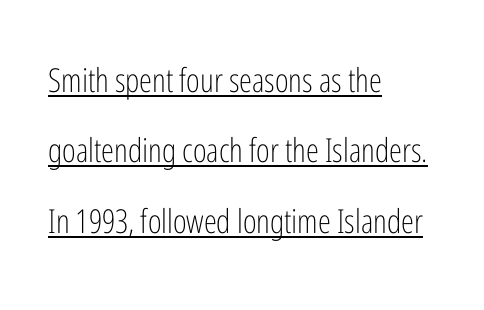
Q: Is the text bold? A: No.
Q: Is the text italic (slanted)? A: No, it is upright.
Q: Is the typeface a serif or a sans-serif typeface? A: Sans-serif.
Q: Is the text underlined? A: Yes.
Q: How is the paragraph aligned? A: Left-aligned.
Q: Is the spacing between letters normal or unusually wide? A: Normal.
Q: Is the spacing between lines tight, normal or loose? A: Loose.
Q: Width (condensed, normal, or wide)? A: Condensed.
Q: Stroke contrast? A: Low.
Q: x-height? A: Medium.
Q: Monospaced? A: No.
